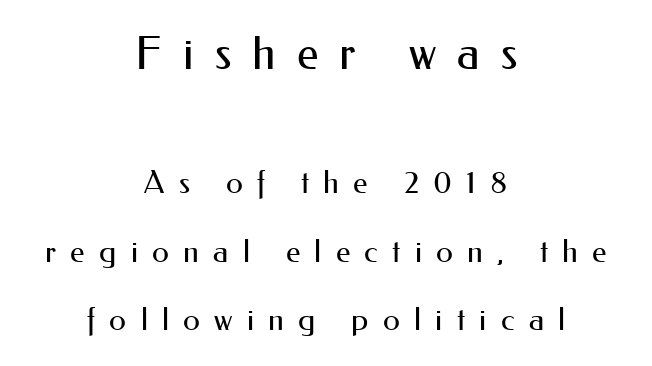
Note the varied advance widths — an 'i' is clearly narrower than an 'm'. Every stem runs plumb, perpendicular to the baseline. Counters stay open thanks to moderate or lighter strokes. Does the copy run flush right? No — it is centered line by line. Does the type have serifs? No, each stem ends abruptly.
